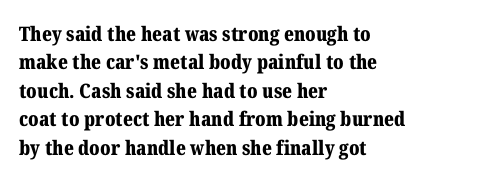
Has an underline been added? It has not. Here the glyphs are tracked normally, forming tight word shapes. Compared with typical paragraphs, the rows here are spaced about the same. The characters look thick and weighty, a clear bold.
